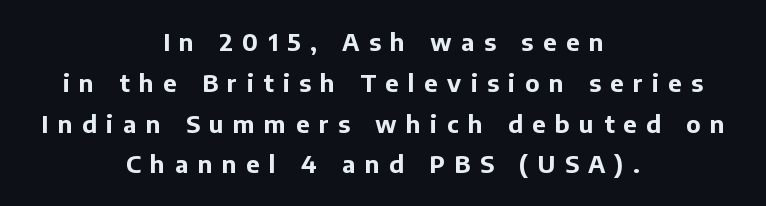
Q: Is the text bold? A: Yes.
Q: Is the text italic (slanted)? A: No, it is upright.
Q: Is the text underlined? A: No.
Q: How is the paragraph aligned? A: Centered.
Q: Is the spacing between letters normal or unusually wide? A: Unusually wide.
Q: Is the spacing between lines tight, normal or loose? A: Normal.
